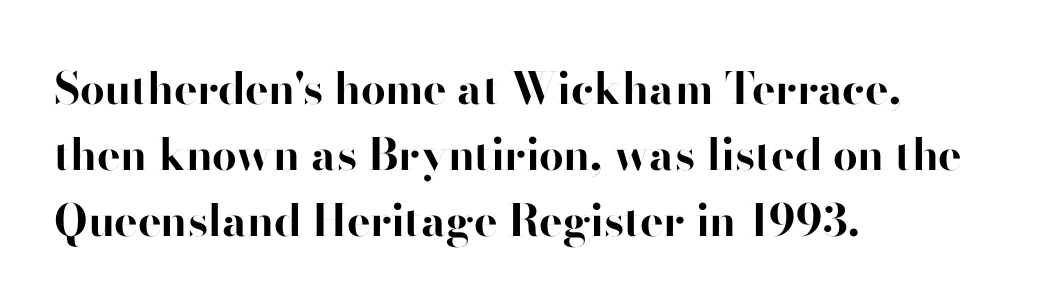
Any mark beneath the type? The region is blank. Unlike italic type, these characters show no tilt at all. The letterforms sit shoulder to shoulder at normal distance. Alignment: flush left. This is sans-serif lettering, the kind often seen on screens and signage. Proportional: the letters do not fall into vertical columns.
